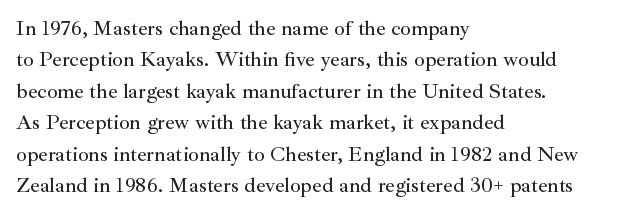
Q: Is the text italic (slanted)? A: No, it is upright.
Q: Is the text underlined? A: No.
Q: How is the paragraph aligned? A: Left-aligned.
Q: Is the spacing between letters normal or unusually wide? A: Normal.
Q: Is the spacing between lines tight, normal or loose? A: Normal.
